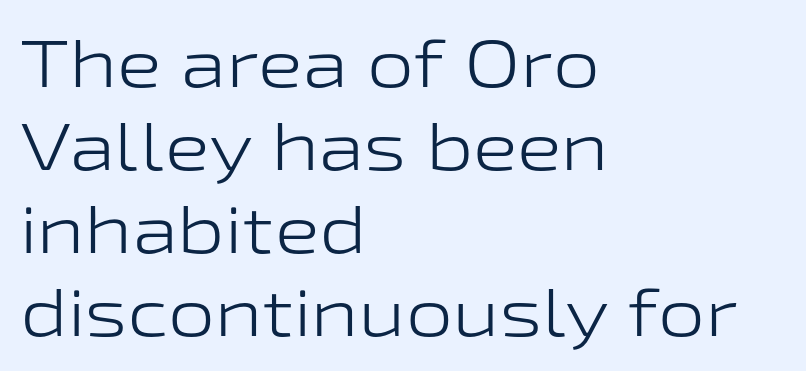
The image shows 67 px light, wide sans-serif type, upright; set left-aligned, line spacing 1.24x, normal letter spacing, not underlined; low stroke contrast and a medium x-height.
